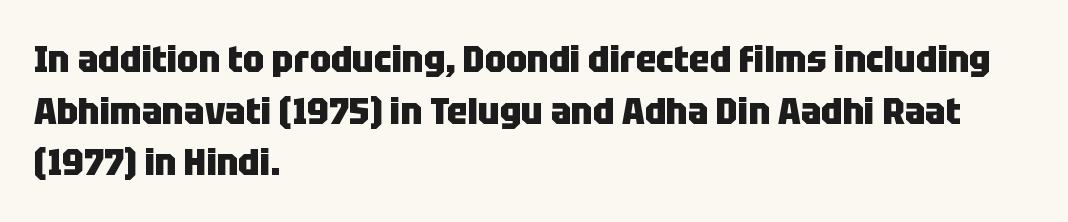
Q: Is the text bold? A: Yes.
Q: Is the text italic (slanted)? A: No, it is upright.
Q: Is the typeface a serif or a sans-serif typeface? A: Sans-serif.
Q: Is the text underlined? A: No.
Q: How is the paragraph aligned? A: Left-aligned.
Q: Is the spacing between letters normal or unusually wide? A: Normal.
Q: Is the spacing between lines tight, normal or loose? A: Normal.
Q: Width (condensed, normal, or wide)? A: Condensed.
Q: Stroke contrast? A: Low.
Q: x-height? A: Large.
Q: Monospaced? A: No.
